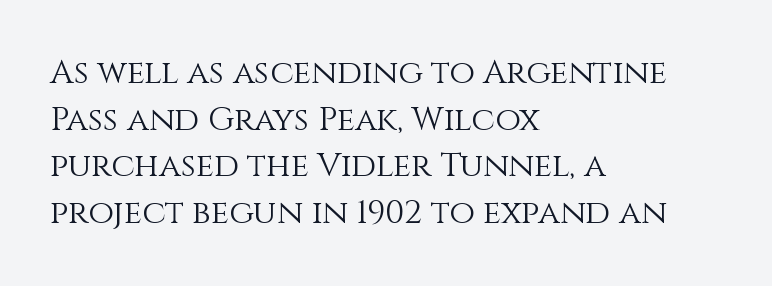
Q: Is the text bold? A: No.
Q: Is the text italic (slanted)? A: No, it is upright.
Q: Is the text underlined? A: No.
Q: How is the paragraph aligned? A: Left-aligned.
Q: Is the spacing between letters normal or unusually wide? A: Normal.
Q: Is the spacing between lines tight, normal or loose? A: Normal.
Q: Width (condensed, normal, or wide)? A: Normal.
Q: Stroke contrast? A: Medium.
Q: x-height? A: Large.
Q: Monospaced? A: No.
